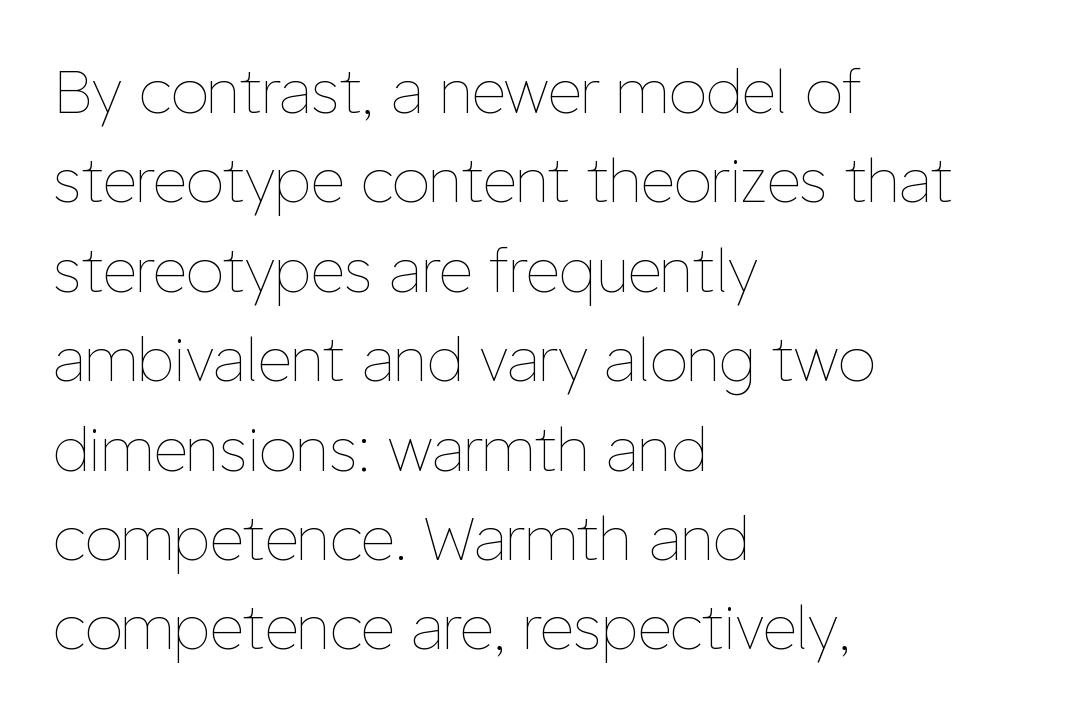
Q: Is the text bold? A: No.
Q: Is the text italic (slanted)? A: No, it is upright.
Q: Is the text underlined? A: No.
Q: How is the paragraph aligned? A: Left-aligned.
Q: Is the spacing between letters normal or unusually wide? A: Normal.
Q: Is the spacing between lines tight, normal or loose? A: Normal.
Q: Width (condensed, normal, or wide)? A: Normal.
Q: Stroke contrast? A: Low.
Q: x-height? A: Medium.
Q: Monospaced? A: No.
